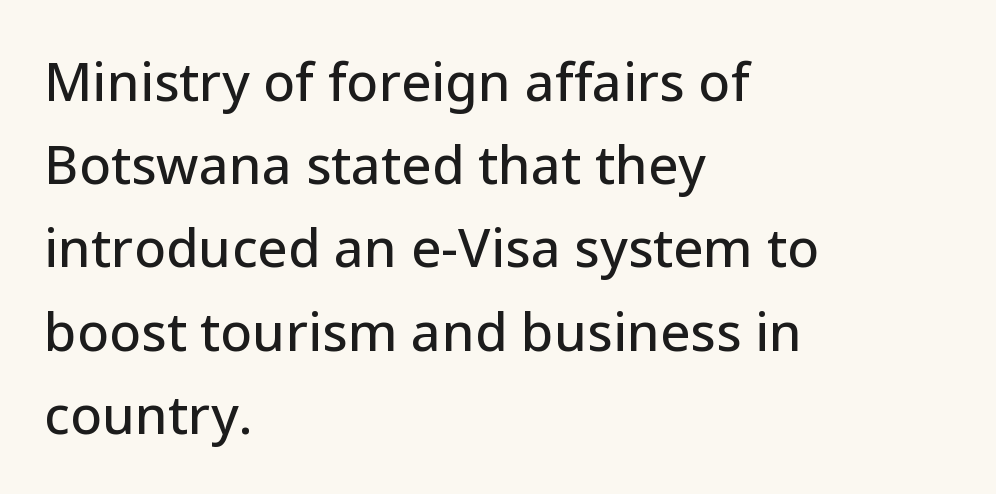
{"serif": "no", "italic": "no", "width": "normal", "stroke_contrast": "low", "x_height": "medium", "monospaced": "no", "underline": "no", "align": "left", "line_spacing": "normal", "line_spacing_ratio": 1.57, "letter_spacing": "normal", "letter_spacing_em": 0.0, "glyph_px": 53}
